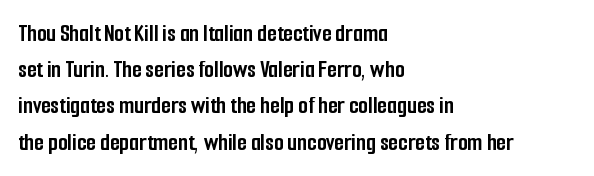
Q: Is the text bold? A: Yes.
Q: Is the text italic (slanted)? A: No, it is upright.
Q: Is the text underlined? A: No.
Q: How is the paragraph aligned? A: Left-aligned.
Q: Is the spacing between letters normal or unusually wide? A: Normal.
Q: Is the spacing between lines tight, normal or loose? A: Normal.
